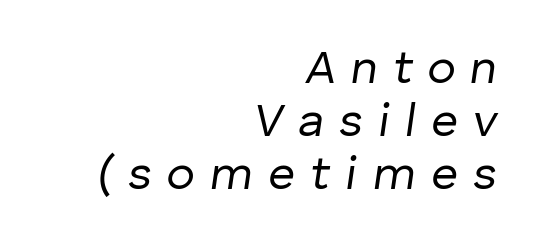
Q: Is the text bold? A: No.
Q: Is the text italic (slanted)? A: Yes, it leans right by about 8 degrees.
Q: Is the text underlined? A: No.
Q: How is the paragraph aligned? A: Right-aligned.
Q: Is the spacing between letters normal or unusually wide? A: Unusually wide.
Q: Is the spacing between lines tight, normal or loose? A: Tight.
Q: Width (condensed, normal, or wide)? A: Normal.
Q: Stroke contrast? A: Low.
Q: x-height? A: Medium.
Q: Monospaced? A: No.
